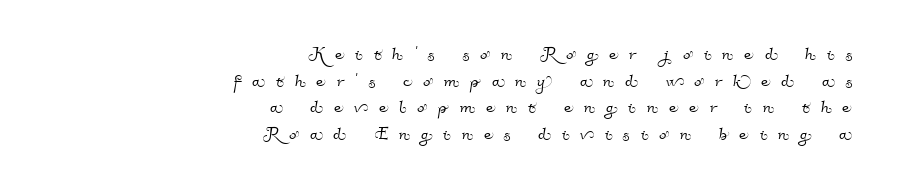
Q: Is the text underlined? A: No.
Q: How is the paragraph aligned? A: Right-aligned.
Q: Is the spacing between letters normal or unusually wide? A: Unusually wide.
